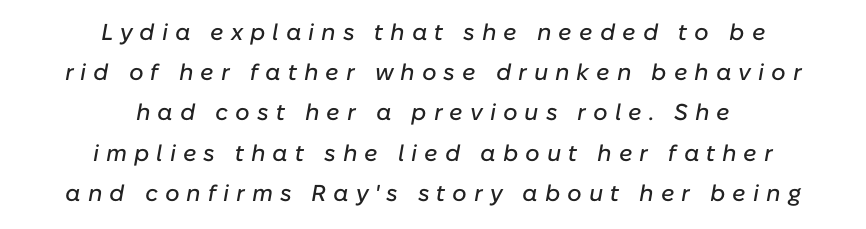
Q: Is the text italic (slanted)? A: Yes, it leans right by about 10 degrees.
Q: Is the text underlined? A: No.
Q: How is the paragraph aligned? A: Centered.
Q: Is the spacing between letters normal or unusually wide? A: Unusually wide.
